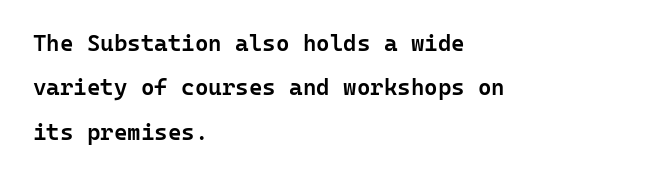
You could fit nearly another row in the gap between these rows. The words here are not underlined. The letterforms sit shoulder to shoulder at normal distance. A somewhat darkened texture: the type is semibold rather than bold.
